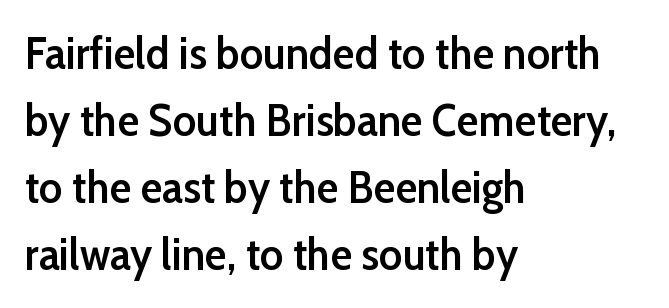
Which margin do the lines hug? The left one — the right edge is uneven. Just letters on the line, the space beneath them empty. The face used here is proportionally spaced, like ordinary book or web type. Glyph-to-glyph distance matches everyday printed text. The font's upright variant was chosen for this text. Honestly, the row spacing looks completely unremarkable.
